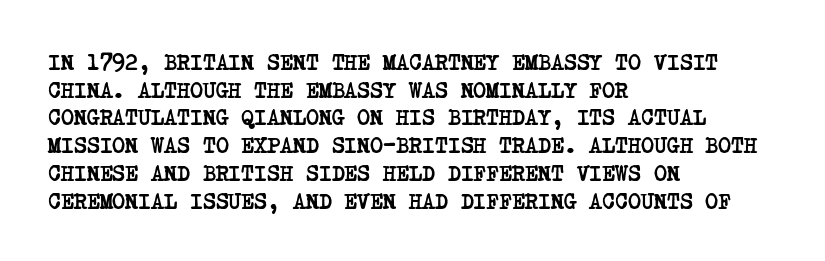
The foot of each line stays bare and open. The passage shown has conventional tracking throughout. Line spacing here is normal. A student would call this left alignment; a typographer would say flush left, rag right.
